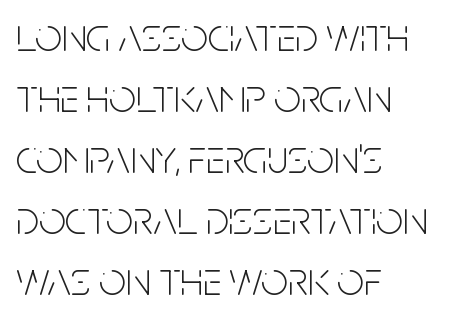
Words appear dense and cohesive because spacing is normal. Every stem runs plumb, perpendicular to the baseline. Is there much room between lines? A standard amount, neither cramped nor airy. The strokes carry an ordinary text weight at most. The glyphs are unaccompanied by any horizontal stroke below them.
